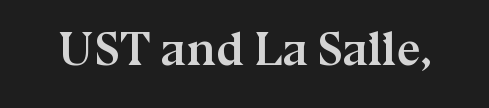
Q: Is the text bold? A: Yes.
Q: Is the text italic (slanted)? A: No, it is upright.
Q: Is the typeface a serif or a sans-serif typeface? A: Serif.
Q: Is the text underlined? A: No.
Q: Is the spacing between letters normal or unusually wide? A: Normal.
Q: Width (condensed, normal, or wide)? A: Normal.
Q: Stroke contrast? A: Medium.
Q: x-height? A: Medium.
Q: Monospaced? A: No.
